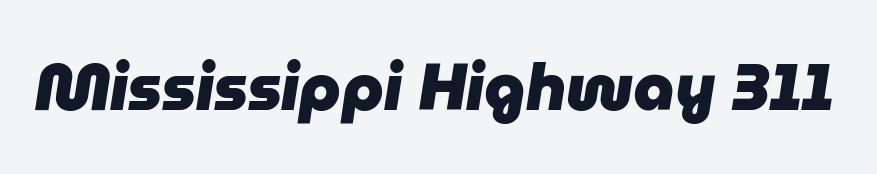
{"italic": "yes", "lean": "right", "slant_degrees": 9, "bold": "yes", "weight": "heavy", "width": "normal", "stroke_contrast": "low", "x_height": "medium", "monospaced": "no", "underline": "no", "letter_spacing": "normal", "letter_spacing_em": 0.0, "glyph_px": 65}
